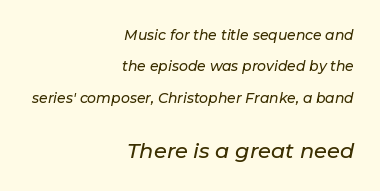
Just letters on the line, the space beneath them empty. Character size in the trailing block exceeds that of the leading block. The compositor pushed each line to the right boundary. Horizontal bands of white between lines are thick stripes. Is the letter spacing exaggerated? No — it looks like the ordinary default.
